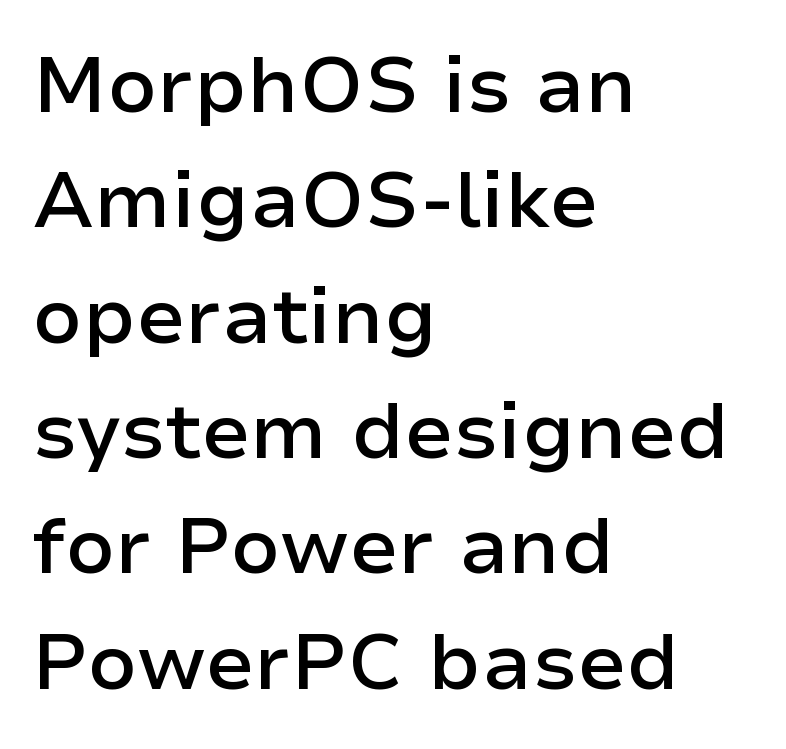
The image shows 79 px semibold sans-serif type, upright; set left-aligned, normal line spacing (1.46x), normal letter spacing, not underlined; low stroke contrast and a medium x-height.
